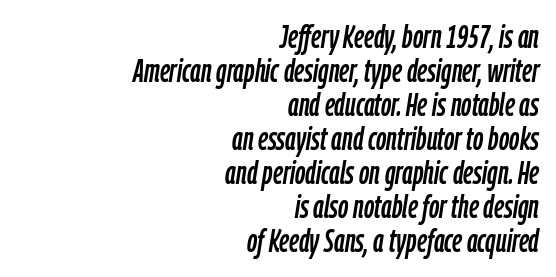
{"italic": "yes", "lean": "right", "slant_degrees": 9, "width": "condensed", "stroke_contrast": "low", "x_height": "medium", "monospaced": "no", "underline": "no", "align": "right", "line_spacing": "tight", "line_spacing_ratio": 1.06, "letter_spacing": "normal", "letter_spacing_em": 0.0, "glyph_px": 32}
